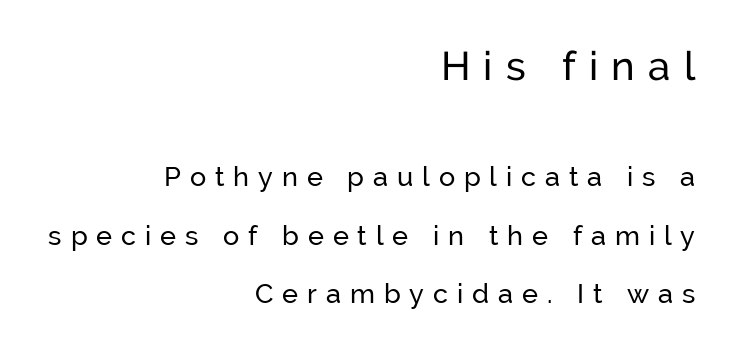
Q: Is the text bold? A: No.
Q: Is the text italic (slanted)? A: No, it is upright.
Q: Is the typeface a serif or a sans-serif typeface? A: Sans-serif.
Q: Is the text underlined? A: No.
Q: How is the paragraph aligned? A: Right-aligned.
Q: Is the spacing between letters normal or unusually wide? A: Unusually wide.
Q: Is the spacing between lines tight, normal or loose? A: Loose.
Q: Which block of text is set in a larger size, the first (top) or the second (bottom)? A: The first (top) one.
Q: Width (condensed, normal, or wide)? A: Normal.
Q: Stroke contrast? A: Low.
Q: x-height? A: Medium.
Q: Monospaced? A: No.
